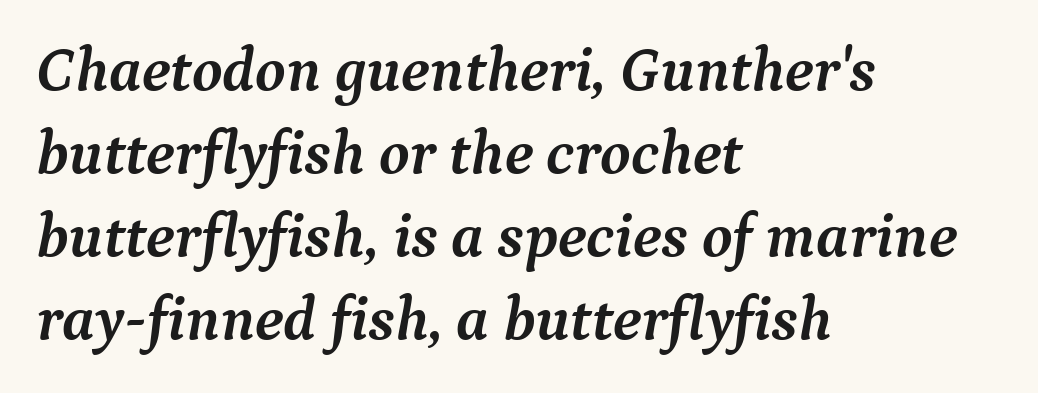
{"serif": "yes", "italic": "yes", "lean": "right", "slant_degrees": 9, "bold": "yes", "weight": "semibold", "width": "normal", "stroke_contrast": "medium", "x_height": "medium", "monospaced": "no", "underline": "no", "align": "left", "line_spacing": "normal", "line_spacing_ratio": 1.34, "letter_spacing": "normal", "letter_spacing_em": 0.0, "glyph_px": 62}
